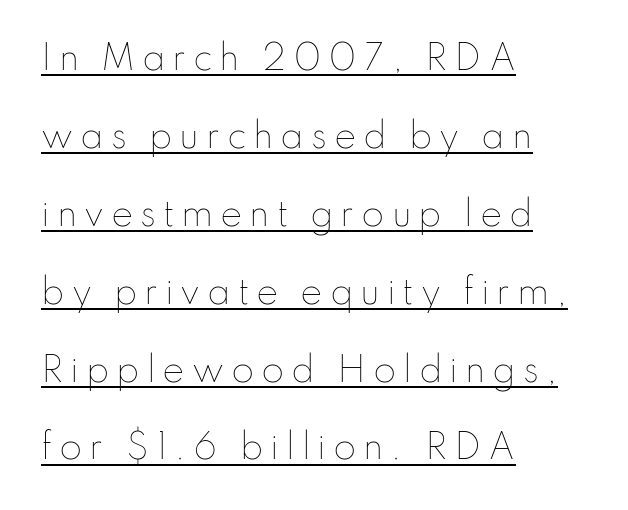
{"italic": "no", "bold": "no", "weight": "thin", "width": "normal", "stroke_contrast": "low", "x_height": "small", "monospaced": "no", "underline": "yes", "align": "left", "line_spacing": "loose", "line_spacing_ratio": 2.36, "letter_spacing": "wide", "letter_spacing_em": 0.21, "glyph_px": 33}
